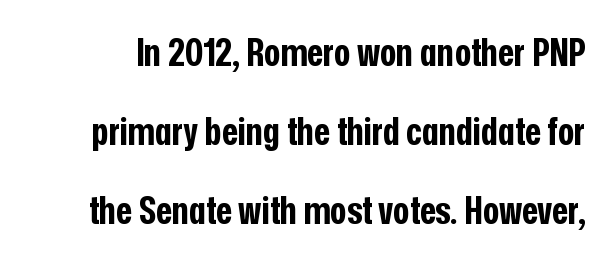
The specimen reads as upright at a glance. The rendering uses natural spacing where letterforms have individual widths. This block would shrink considerably if given ordinary leading; it's expanded now. Is this a sans? Yes — the strokes have no serifs. What weight is shown? A full bold with thick strokes.
